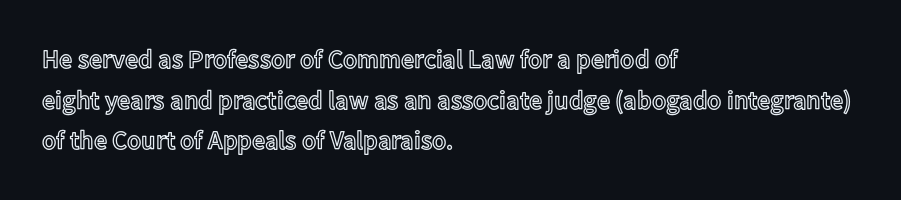
{"italic": "no", "underline": "no", "align": "left", "line_spacing": "normal", "line_spacing_ratio": 1.56, "letter_spacing": "normal", "letter_spacing_em": 0.0, "glyph_px": 26}
